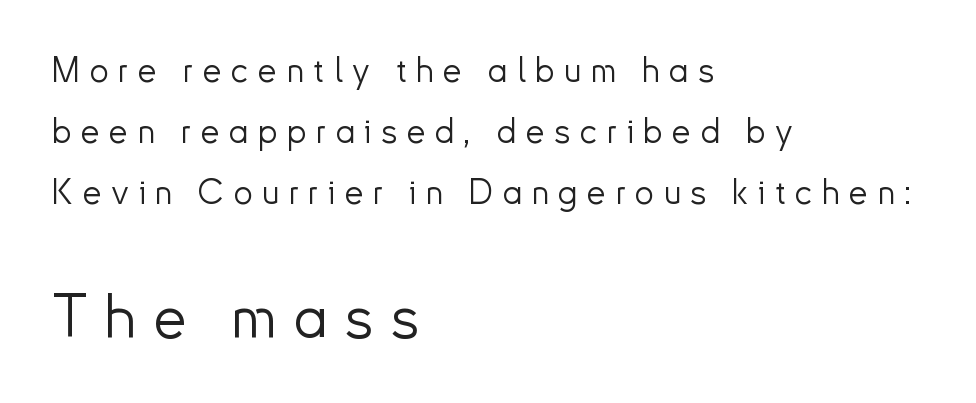
{"serif": "no", "italic": "no", "bold": "no", "weight": "light", "width": "normal", "stroke_contrast": "low", "x_height": "small", "monospaced": "no", "underline": "no", "align": "left", "line_spacing_ratio": 1.8, "letter_spacing": "wide", "letter_spacing_em": 0.28, "larger_block": "second", "size_ratio": 1.76, "glyph_px": 60}
